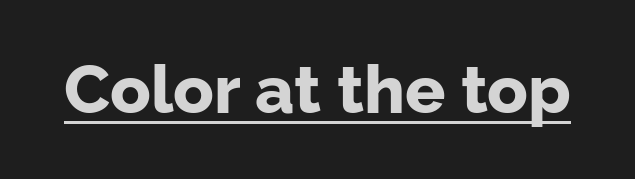
{"serif": "no", "italic": "no", "bold": "yes", "weight": "bold", "width": "normal", "stroke_contrast": "low", "x_height": "medium", "monospaced": "no", "underline": "yes", "letter_spacing": "normal", "letter_spacing_em": 0.0, "glyph_px": 67}
